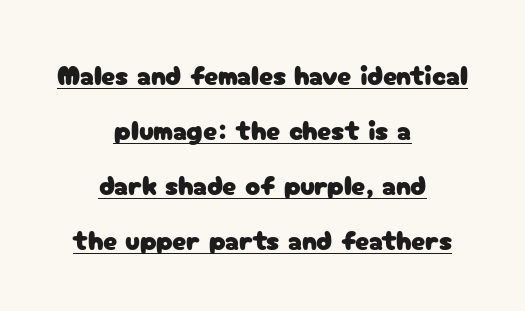
{"serif": "no", "italic": "no", "width": "normal", "stroke_contrast": "low", "x_height": "medium", "monospaced": "no", "underline": "yes", "align": "center", "line_spacing": "loose", "line_spacing_ratio": 1.96, "letter_spacing": "normal", "letter_spacing_em": 0.0, "glyph_px": 28}
